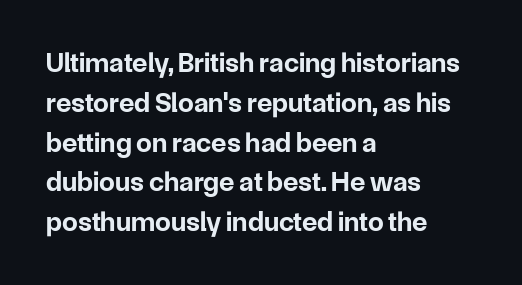
Q: Is the text bold? A: Yes.
Q: Is the text italic (slanted)? A: No, it is upright.
Q: Is the typeface a serif or a sans-serif typeface? A: Sans-serif.
Q: Is the text underlined? A: No.
Q: How is the paragraph aligned? A: Left-aligned.
Q: Is the spacing between letters normal or unusually wide? A: Normal.
Q: Is the spacing between lines tight, normal or loose? A: Normal.
Q: Width (condensed, normal, or wide)? A: Normal.
Q: Stroke contrast? A: Low.
Q: x-height? A: Medium.
Q: Monospaced? A: No.
